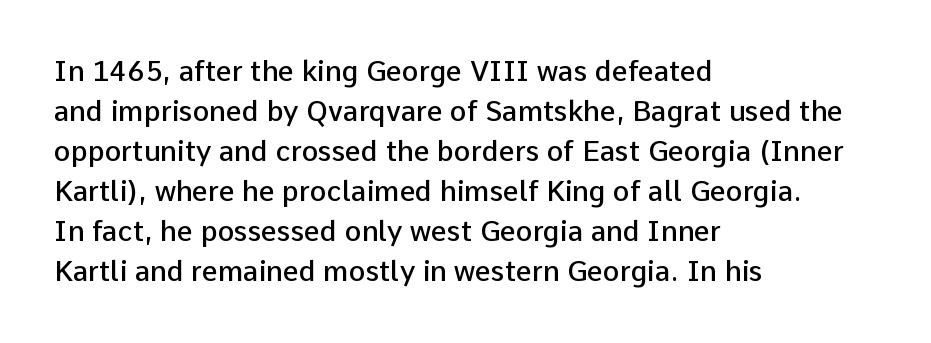
{"serif": "no", "italic": "no", "bold": "semi", "weight": "semibold", "width": "normal", "stroke_contrast": "low", "x_height": "medium", "monospaced": "no", "underline": "no", "align": "left", "line_spacing": "normal", "line_spacing_ratio": 1.43, "letter_spacing": "normal", "letter_spacing_em": 0.0, "glyph_px": 28}
